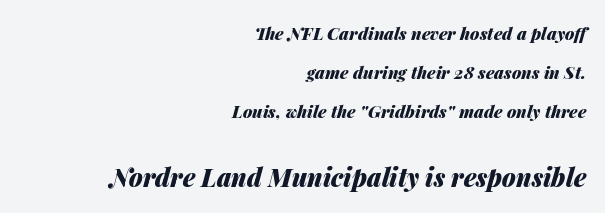
{"italic": "yes", "lean": "right", "slant_degrees": 14, "bold": "yes", "underline": "no", "align": "right", "line_spacing": "loose", "line_spacing_ratio": 2.29, "letter_spacing": "normal", "letter_spacing_em": 0.0, "larger_block": "second", "size_ratio": 1.47, "glyph_px": 25}
